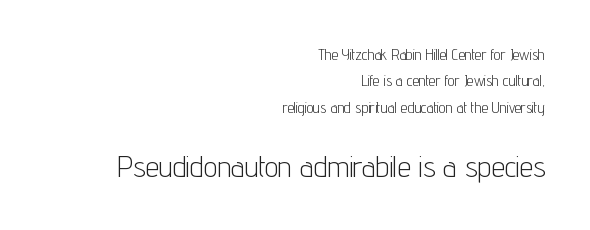
{"serif": "no", "italic": "no", "bold": "no", "weight": "light", "width": "condensed", "stroke_contrast": "low", "x_height": "medium", "monospaced": "no", "underline": "no", "align": "right", "line_spacing_ratio": 1.76, "letter_spacing": "normal", "letter_spacing_em": 0.0, "larger_block": "second", "size_ratio": 2.0, "glyph_px": 30}
